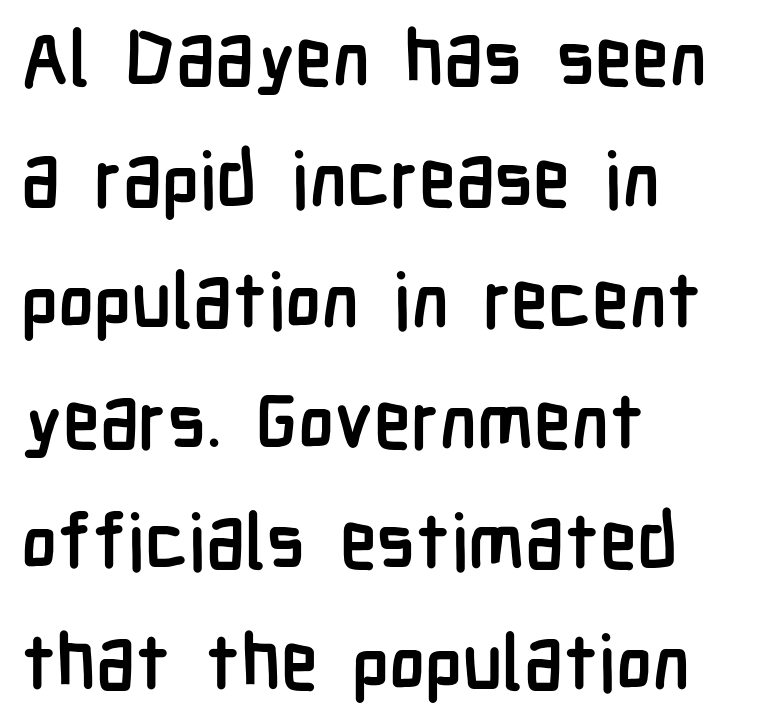
{"serif": "no", "italic": "no", "bold": "yes", "weight": "semibold", "width": "condensed", "stroke_contrast": "low", "x_height": "medium", "monospaced": "no", "underline": "no", "align": "left", "line_spacing": "normal", "line_spacing_ratio": 1.59, "letter_spacing": "normal", "letter_spacing_em": 0.0, "glyph_px": 76}
